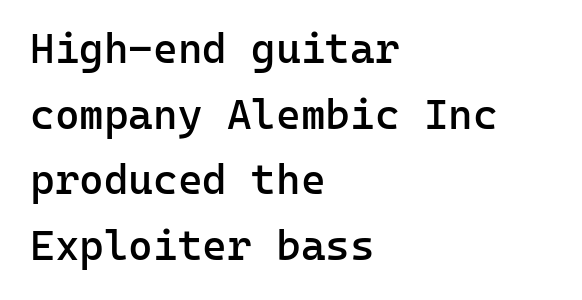
The image shows 42 px semibold sans-serif type, upright, monospaced; set left-aligned, normal line spacing (1.56x), normal letter spacing, not underlined; low stroke contrast and a medium x-height.
